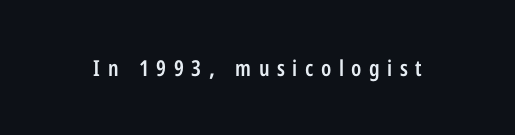
Q: Is the text bold? A: Semi-bold.
Q: Is the text italic (slanted)? A: No, it is upright.
Q: Is the text underlined? A: No.
Q: Is the spacing between letters normal or unusually wide? A: Unusually wide.
